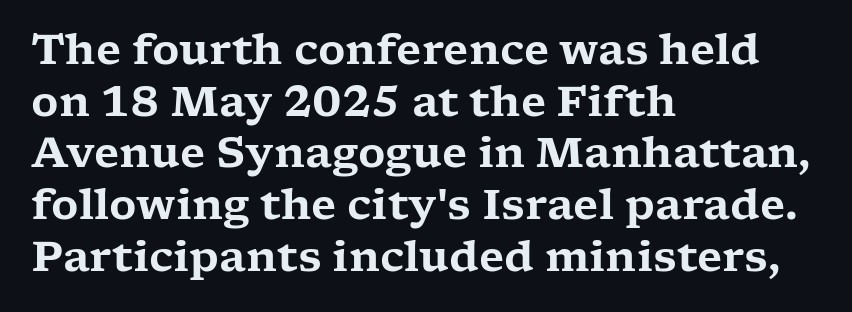
Tracking here is standard; glyphs follow each other at the usual distance. Nope, not italic — everything's standing straight. Compared with a centered layout, this one pins lines to the left instead. To sum up the face: it has serifs.
